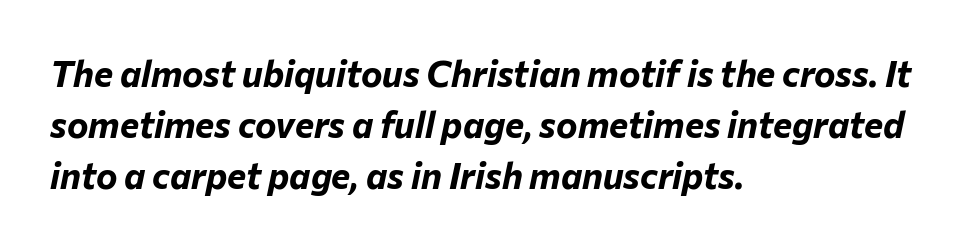
The image shows 36 px bold type, italic (leaning right); set left-aligned, normal line spacing (1.42x), normal letter spacing, not underlined; low stroke contrast and a medium x-height.
